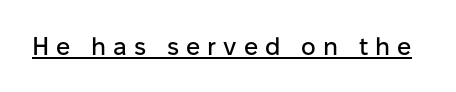
Short note: letters widely spaced. A continuous stroke trails under the words, as in a hyperlink. You can tell it's not italic because the verticals are truly vertical.
